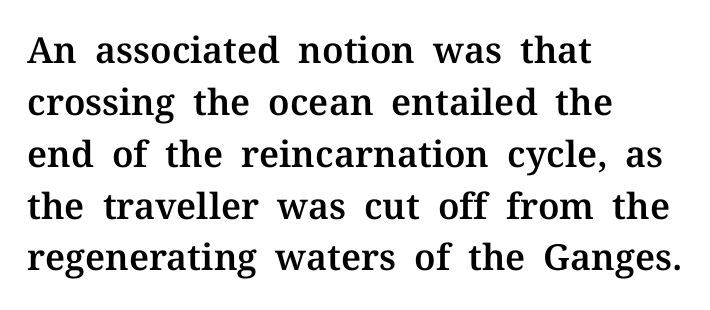
{"serif": "yes", "italic": "no", "width": "normal", "stroke_contrast": "medium", "x_height": "medium", "monospaced": "no", "underline": "no", "align": "left", "line_spacing": "normal", "line_spacing_ratio": 1.44, "letter_spacing": "normal", "letter_spacing_em": 0.0, "glyph_px": 36}
